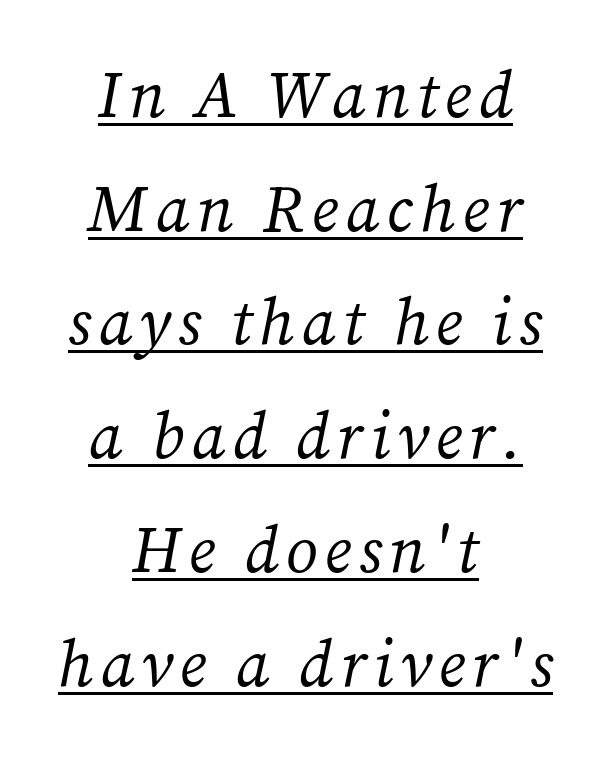
The letterforms sit at book weight or below. These lines are rendered in a variable-pitch font. The passage shown leans; its letterforms are oblique. The setting favours the middle, as headings and verse often do. Every word sits above its own underline. This sample uses a serif face.
